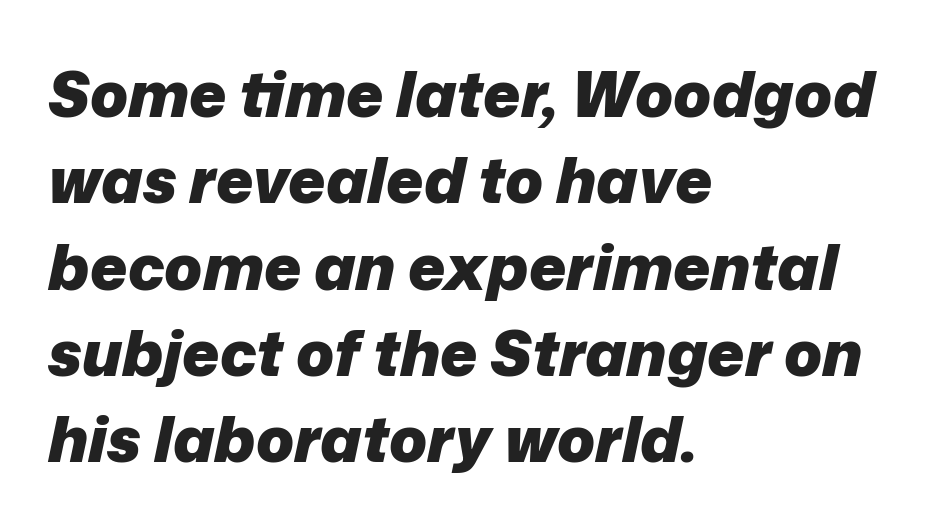
The image shows 63 px heavy type, italic (leaning right); set left-aligned, normal line spacing (1.37x), normal letter spacing, not underlined; low stroke contrast and a medium x-height.
